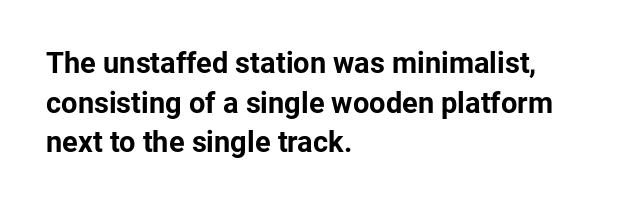
The image shows 29 px bold sans-serif type, upright; set left-aligned, normal line spacing (1.37x), normal letter spacing, not underlined; low stroke contrast and a medium x-height.
